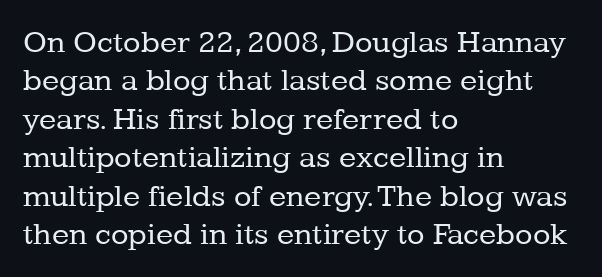
{"serif": "yes", "italic": "no", "bold": "no", "weight": "regular", "width": "normal", "stroke_contrast": "low", "x_height": "medium", "monospaced": "no", "underline": "no", "align": "left", "line_spacing_ratio": 1.2, "letter_spacing": "normal", "letter_spacing_em": 0.0, "glyph_px": 32}
